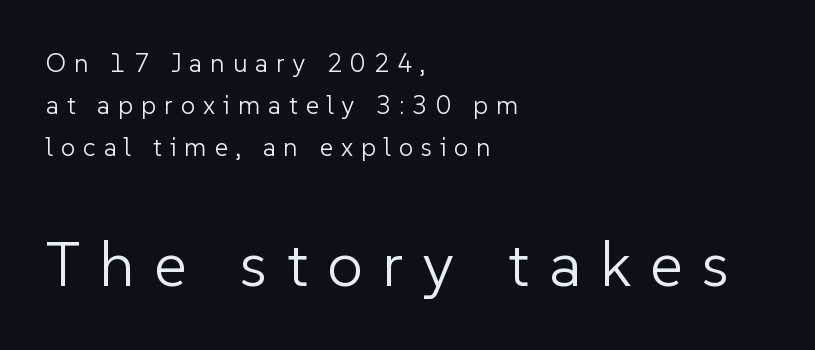
{"serif": "no", "italic": "no", "bold": "no", "weight": "light", "width": "normal", "stroke_contrast": "low", "x_height": "medium", "monospaced": "no", "underline": "no", "align": "left", "line_spacing": "normal", "line_spacing_ratio": 1.61, "letter_spacing": "wide", "letter_spacing_em": 0.3, "larger_block": "second", "size_ratio": 2.46, "glyph_px": 64}
